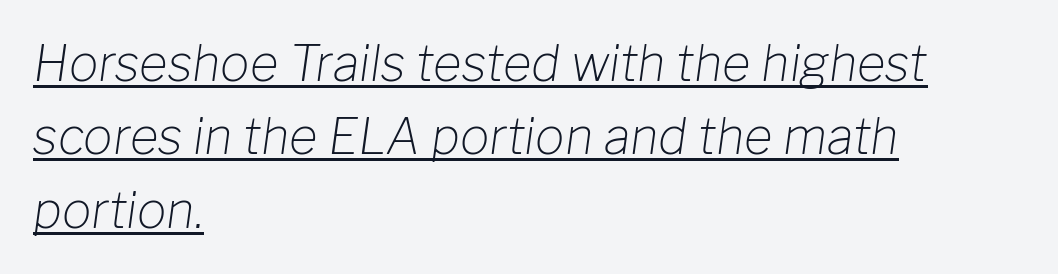
The passage shown is underscored from start to finish. What stands out about the letter spacing? Nothing — it is the standard amount. The whole block is typeset with a tilt. No letter is thick-stroked: the sample isn't bold.
